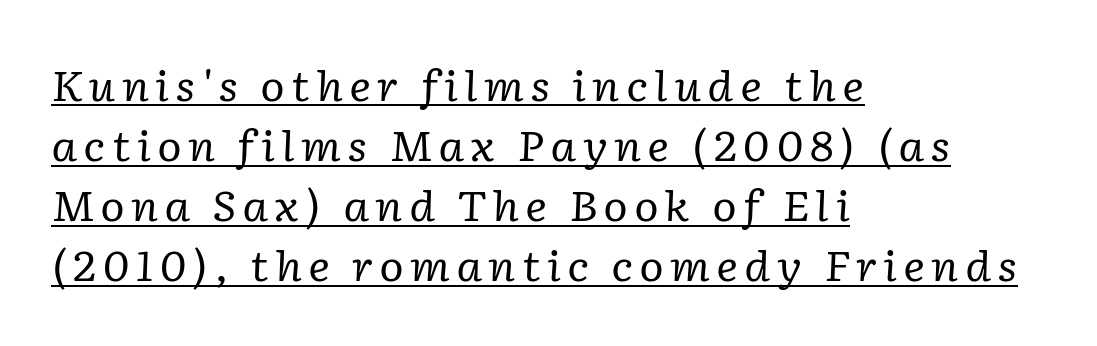
Q: Is the text bold? A: No.
Q: Is the text italic (slanted)? A: Yes, it leans right by about 2 degrees.
Q: Is the typeface a serif or a sans-serif typeface? A: Serif.
Q: Is the text underlined? A: Yes.
Q: How is the paragraph aligned? A: Left-aligned.
Q: Is the spacing between lines tight, normal or loose? A: Normal.
Q: Width (condensed, normal, or wide)? A: Normal.
Q: Stroke contrast? A: Low.
Q: x-height? A: Medium.
Q: Monospaced? A: No.
